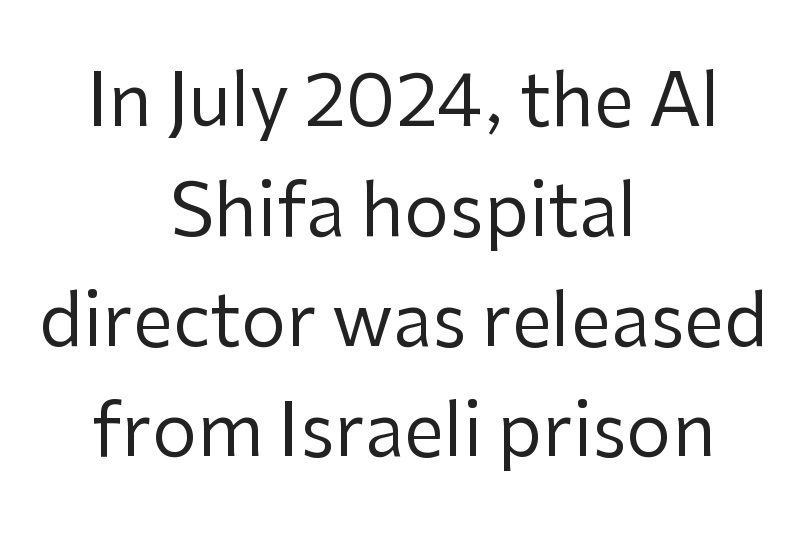
A bare baseline throughout the passage. The strokes carry an ordinary text weight at most. Typographically, this falls in the sans-serif category. Is there any slant? The stems are plumb. Layout note: lines centered.
